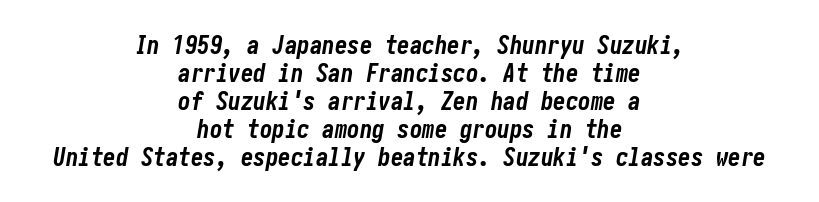
Q: Is the text bold? A: Yes.
Q: Is the text italic (slanted)? A: Yes, it leans right by about 10 degrees.
Q: Is the text underlined? A: No.
Q: How is the paragraph aligned? A: Centered.
Q: Is the spacing between letters normal or unusually wide? A: Normal.
Q: Is the spacing between lines tight, normal or loose? A: Tight.
